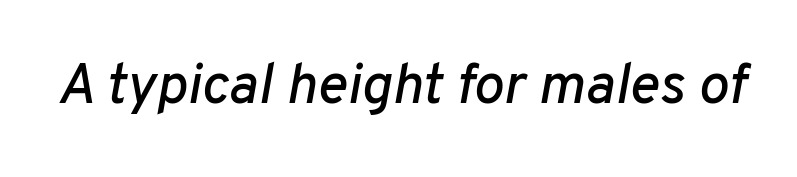
{"italic": "yes", "lean": "right", "slant_degrees": 10, "width": "normal", "stroke_contrast": "low", "x_height": "medium", "monospaced": "no", "underline": "no", "letter_spacing": "normal", "letter_spacing_em": 0.0, "glyph_px": 57}
